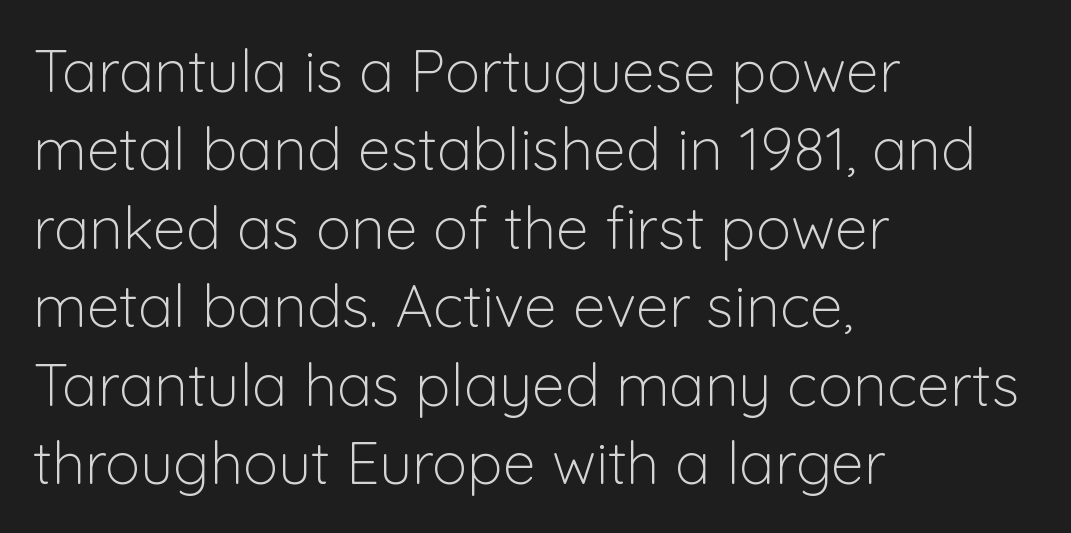
The image shows 59 px light sans-serif type, upright; set left-aligned, normal line spacing (1.33x), normal letter spacing, not underlined; low stroke contrast and a medium x-height.
